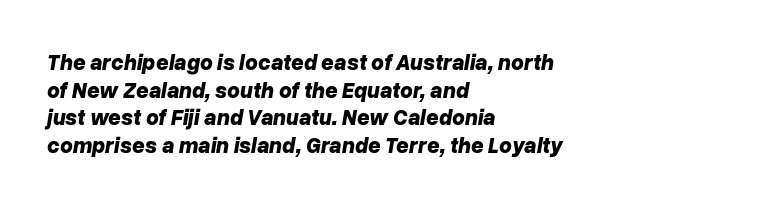
{"italic": "yes", "lean": "right", "slant_degrees": 10, "bold": "yes", "underline": "no", "align": "left", "line_spacing": "normal", "line_spacing_ratio": 1.26, "letter_spacing": "normal", "letter_spacing_em": 0.0, "glyph_px": 22}
